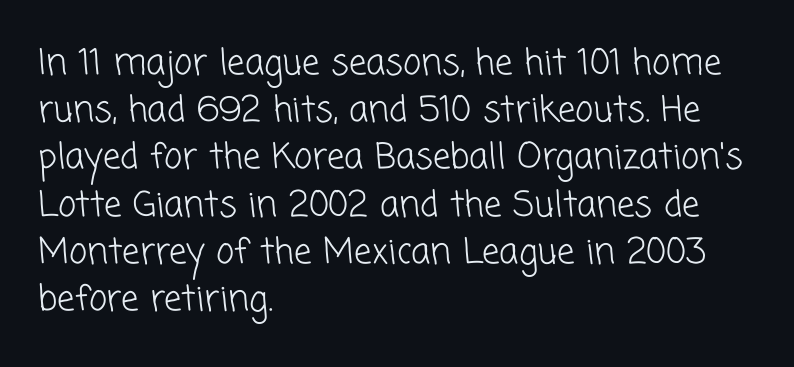
{"serif": "no", "bold": "no", "weight": "light", "width": "normal", "stroke_contrast": "low", "x_height": "medium", "monospaced": "no", "underline": "no", "align": "left", "line_spacing": "normal", "line_spacing_ratio": 1.35, "letter_spacing": "normal", "letter_spacing_em": 0.0, "glyph_px": 35}
